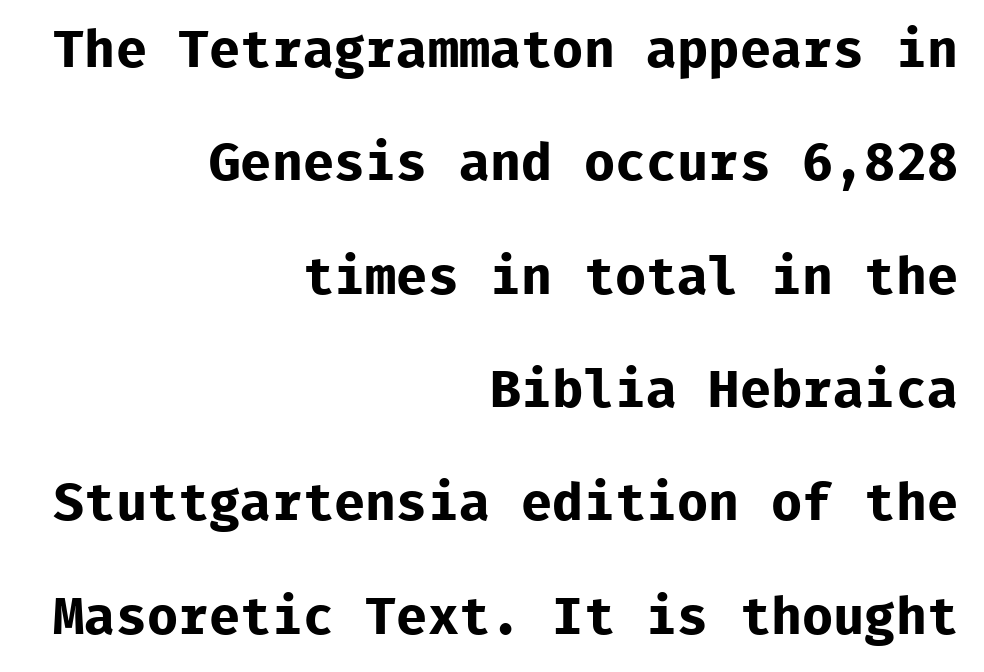
{"serif": "no", "italic": "no", "bold": "yes", "weight": "bold", "width": "normal", "stroke_contrast": "low", "x_height": "medium", "monospaced": "yes", "underline": "no", "align": "right", "line_spacing": "loose", "line_spacing_ratio": 2.18, "letter_spacing": "normal", "letter_spacing_em": 0.0, "glyph_px": 52}
